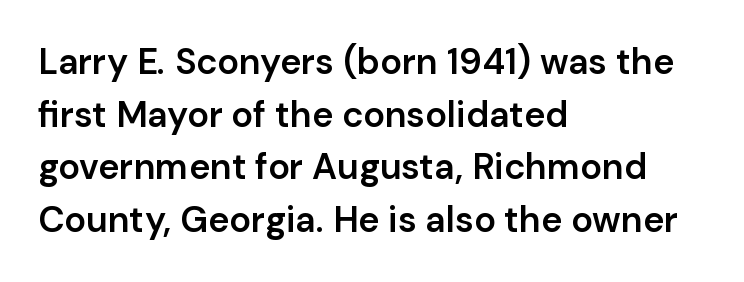
How heavy is the stroke? Medium-heavy — a semibold, shy of bold. Does the leading feel generous? No, just average. In CSS terms this would be text-align: left. The string is rendered with underlining switched off. Each letter keeps its own natural width here, so spacing adapts to shape.
